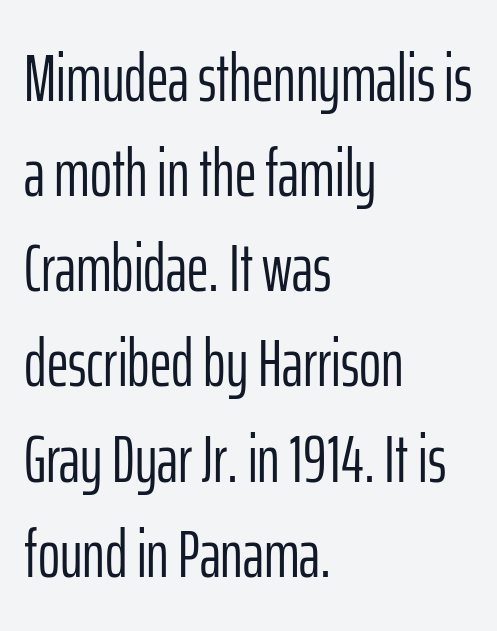
The image shows 67 px light, condensed sans-serif type, upright; set left-aligned, normal line spacing (1.42x), normal letter spacing, not underlined; low stroke contrast and a medium x-height.
